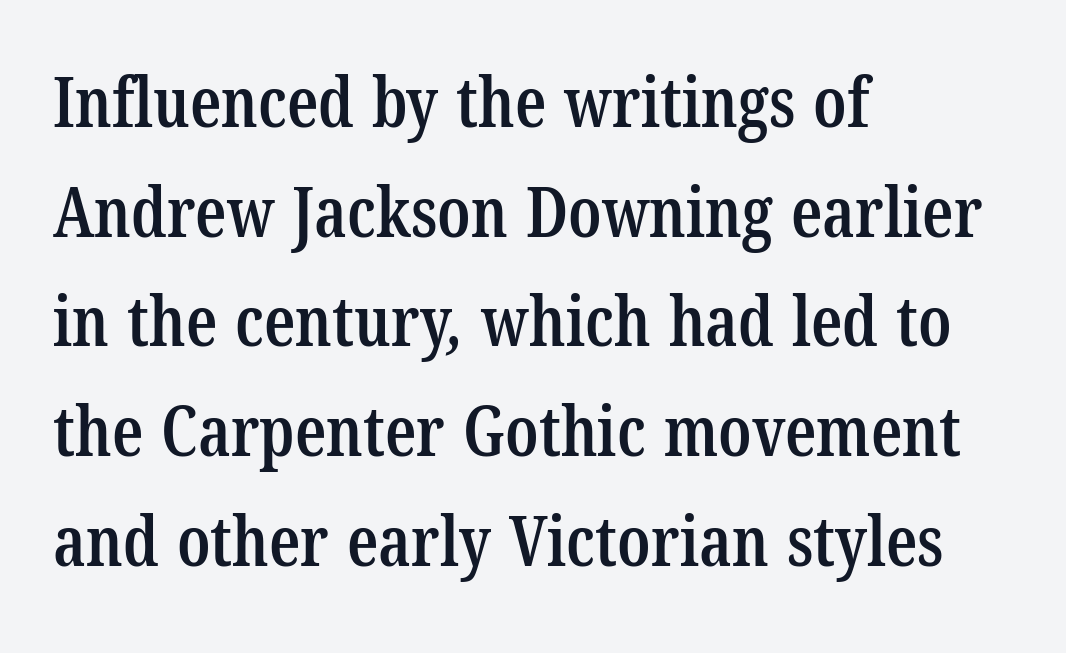
Q: Is the text bold? A: Semi-bold.
Q: Is the typeface a serif or a sans-serif typeface? A: Serif.
Q: Is the text underlined? A: No.
Q: How is the paragraph aligned? A: Left-aligned.
Q: Is the spacing between letters normal or unusually wide? A: Normal.
Q: Is the spacing between lines tight, normal or loose? A: Normal.
Q: Width (condensed, normal, or wide)? A: Condensed.
Q: Stroke contrast? A: Low.
Q: x-height? A: Medium.
Q: Monospaced? A: No.
